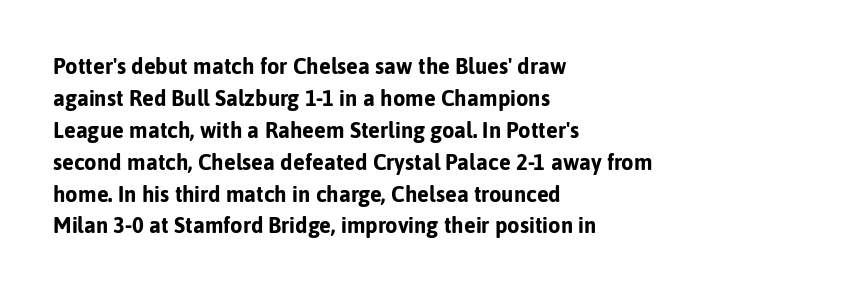
{"italic": "no", "bold": "yes", "underline": "no", "align": "left", "line_spacing": "normal", "line_spacing_ratio": 1.45, "letter_spacing": "normal", "letter_spacing_em": 0.0, "glyph_px": 22}
